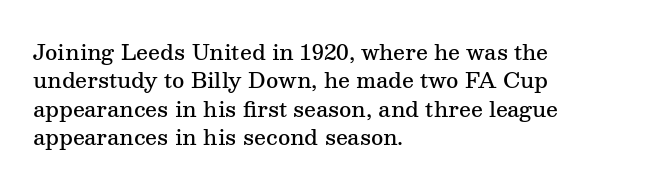
{"italic": "no", "bold": "semi", "underline": "no", "align": "left", "line_spacing": "normal", "line_spacing_ratio": 1.35, "letter_spacing": "normal", "letter_spacing_em": 0.0, "glyph_px": 21}
